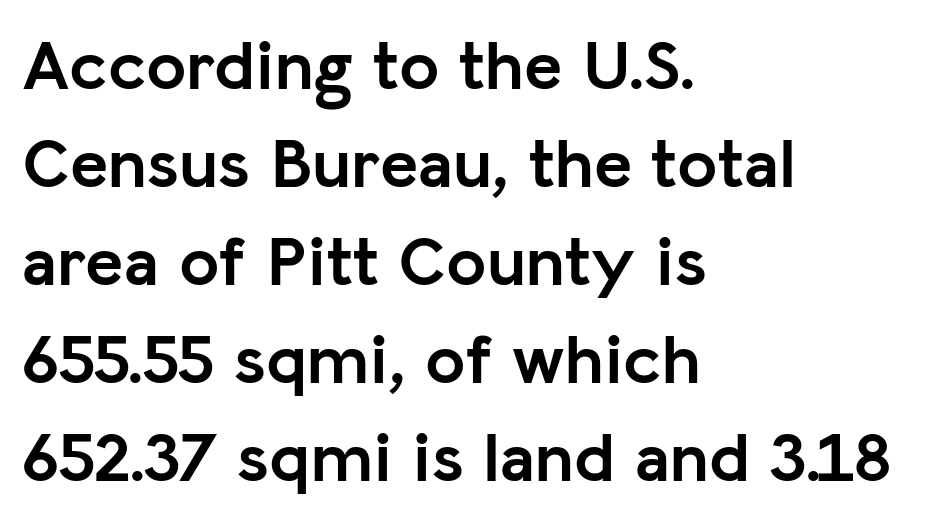
The image shows 72 px semibold sans-serif type, upright; set left-aligned, normal line spacing (1.36x), normal letter spacing, not underlined; low stroke contrast and a medium x-height.
